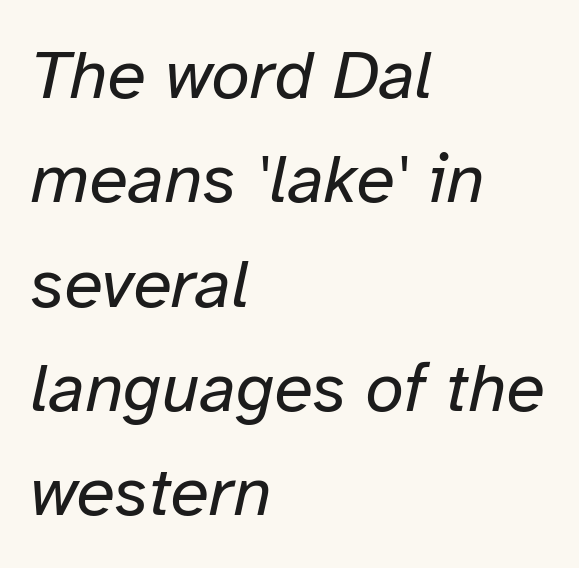
The image shows 70 px regular-weight type, italic (leaning right); set left-aligned, normal line spacing (1.49x), normal letter spacing, not underlined; low stroke contrast and a medium x-height.
